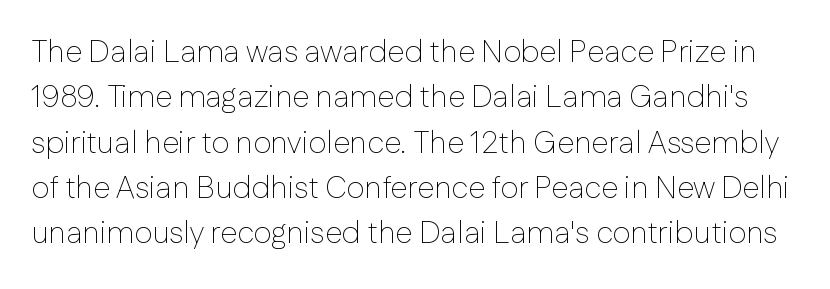
{"serif": "no", "italic": "no", "bold": "no", "weight": "thin", "width": "normal", "stroke_contrast": "low", "x_height": "medium", "monospaced": "no", "underline": "no", "line_spacing": "normal", "line_spacing_ratio": 1.46, "letter_spacing": "normal", "letter_spacing_em": 0.0, "glyph_px": 31}
